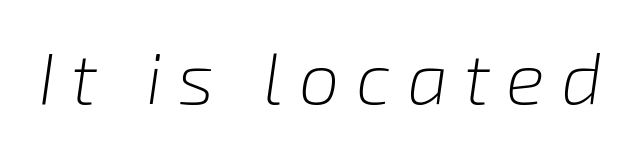
Q: Is the text bold? A: No.
Q: Is the text italic (slanted)? A: Yes, it leans right by about 8 degrees.
Q: Is the text underlined? A: No.
Q: Is the spacing between letters normal or unusually wide? A: Unusually wide.
Q: Width (condensed, normal, or wide)? A: Normal.
Q: Stroke contrast? A: Low.
Q: x-height? A: Medium.
Q: Monospaced? A: No.
